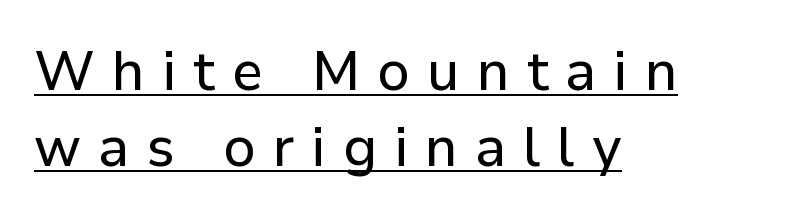
{"serif": "no", "italic": "no", "width": "normal", "stroke_contrast": "low", "x_height": "medium", "monospaced": "no", "underline": "yes", "align": "left", "line_spacing": "normal", "line_spacing_ratio": 1.39, "letter_spacing": "wide", "letter_spacing_em": 0.31, "glyph_px": 55}
